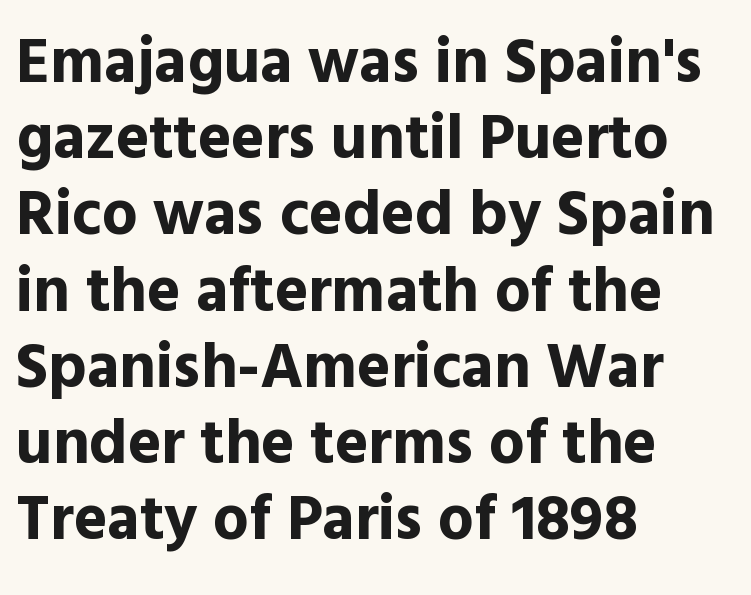
Q: Is the text bold? A: Yes.
Q: Is the text italic (slanted)? A: No, it is upright.
Q: Is the typeface a serif or a sans-serif typeface? A: Sans-serif.
Q: Is the text underlined? A: No.
Q: How is the paragraph aligned? A: Left-aligned.
Q: Is the spacing between letters normal or unusually wide? A: Normal.
Q: Width (condensed, normal, or wide)? A: Normal.
Q: x-height? A: Medium.
Q: Monospaced? A: No.
